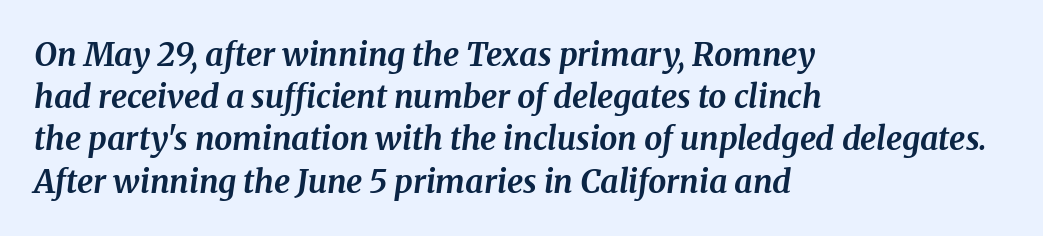
The image shows 32 px bold serif type, italic (leaning right); set left-aligned, normal line spacing (1.32x), normal letter spacing, not underlined; medium stroke contrast and a medium x-height.
